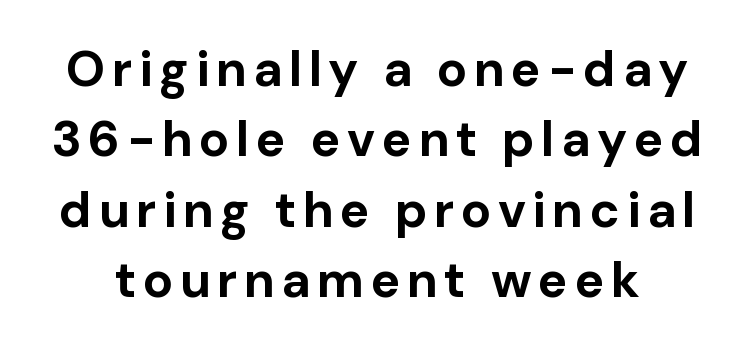
Rows of type keep a routine distance in the vertical direction. Honestly, there is no underline to notice here at all. You could not count columns in this text — the font is proportionally spaced. This is sans-serif lettering, the kind often seen on screens and signage. Set as a true bold cut, around the 700 mark. The specimen reads as upright at a glance.
